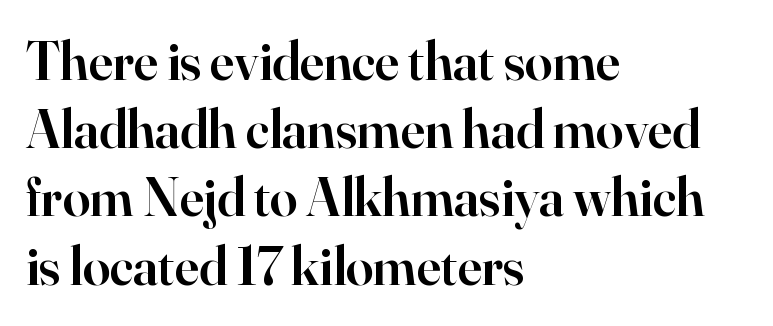
Q: Is the text bold? A: Semi-bold.
Q: Is the text italic (slanted)? A: No, it is upright.
Q: Is the typeface a serif or a sans-serif typeface? A: Serif.
Q: Is the text underlined? A: No.
Q: How is the paragraph aligned? A: Left-aligned.
Q: Is the spacing between letters normal or unusually wide? A: Normal.
Q: Width (condensed, normal, or wide)? A: Normal.
Q: Stroke contrast? A: High.
Q: x-height? A: Small.
Q: Monospaced? A: No.
